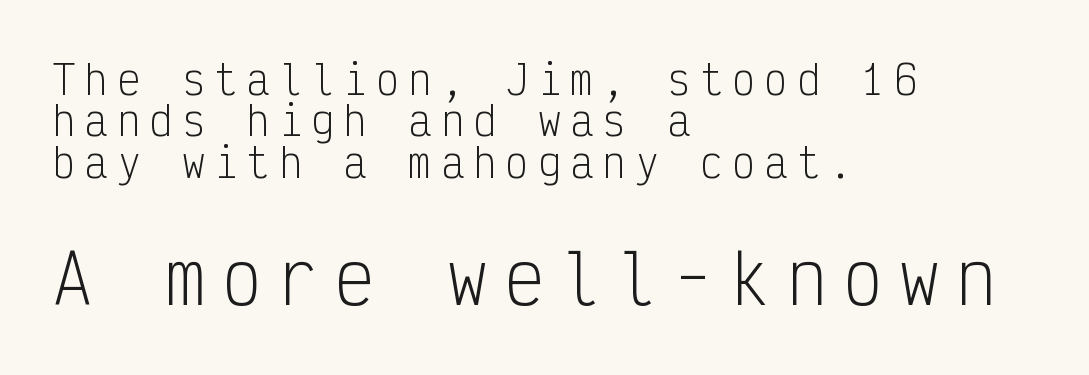
The lines in this sample share a left origin and differ only in where they stop. A typesetter would call this heavily tracked-out type. The letters march in equal steps, a hallmark of fixed-pitch type. Caption: upper text group reduced, lower text group enlarged. This block would grow much taller if given ordinary leading; it's compressed now.
